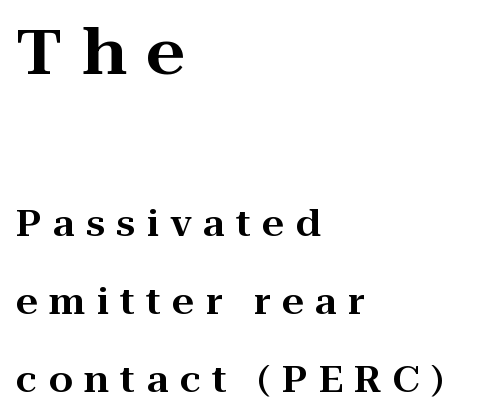
{"serif": "yes", "italic": "no", "width": "wide", "stroke_contrast": "high", "x_height": "medium", "monospaced": "no", "underline": "no", "align": "left", "line_spacing": "loose", "line_spacing_ratio": 2.22, "letter_spacing": "wide", "letter_spacing_em": 0.32, "larger_block": "first", "size_ratio": 1.77, "glyph_px": 62}
